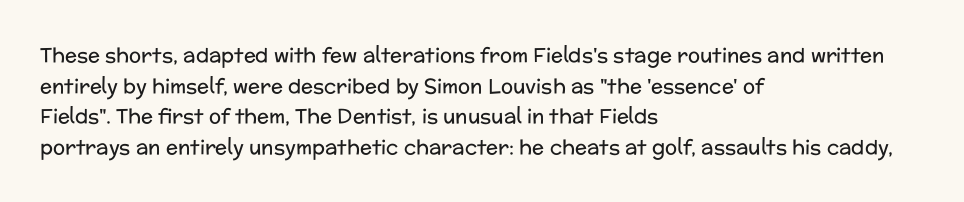
Q: Is the text bold? A: No.
Q: Is the text italic (slanted)? A: No, it is upright.
Q: Is the text underlined? A: No.
Q: How is the paragraph aligned? A: Left-aligned.
Q: Is the spacing between letters normal or unusually wide? A: Normal.
Q: Is the spacing between lines tight, normal or loose? A: Normal.
